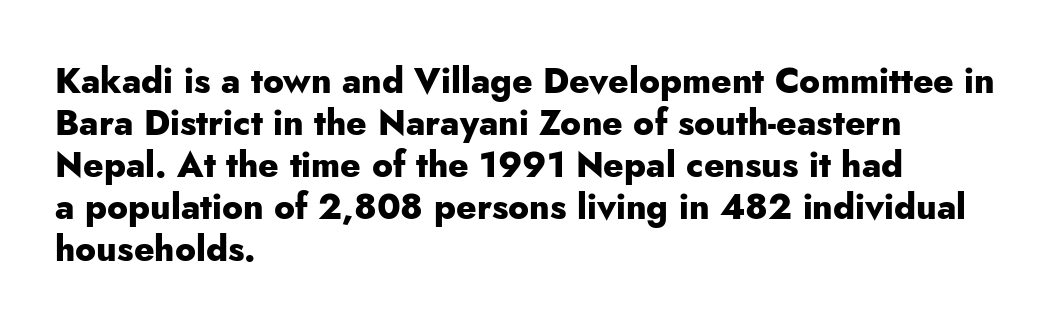
{"serif": "no", "italic": "no", "bold": "yes", "weight": "heavy", "width": "normal", "stroke_contrast": "low", "x_height": "small", "monospaced": "no", "underline": "no", "align": "left", "line_spacing_ratio": 1.2, "letter_spacing": "normal", "letter_spacing_em": 0.0, "glyph_px": 35}
